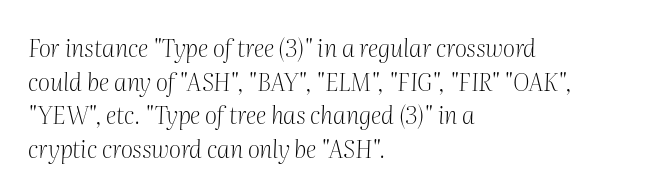
The image shows 24 px text type, italic (leaning right); set left-aligned, normal line spacing (1.4x), normal letter spacing, not underlined.
